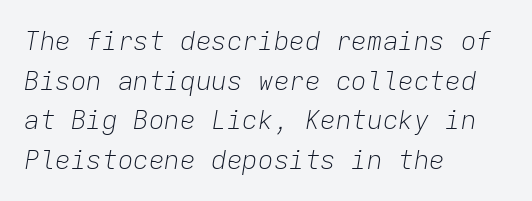
Q: Is the text bold? A: No.
Q: Is the text italic (slanted)? A: Yes, it leans right by about 9 degrees.
Q: Is the text underlined? A: No.
Q: How is the paragraph aligned? A: Left-aligned.
Q: Is the spacing between letters normal or unusually wide? A: Normal.
Q: Is the spacing between lines tight, normal or loose? A: Normal.
